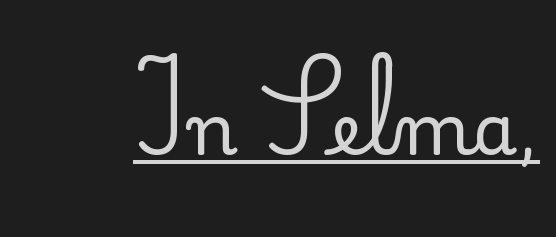
{"serif": "no", "italic": "no", "bold": "no", "weight": "regular", "width": "normal", "stroke_contrast": "low", "x_height": "small", "monospaced": "no", "underline": "yes", "letter_spacing": "normal", "letter_spacing_em": 0.0, "glyph_px": 71}
